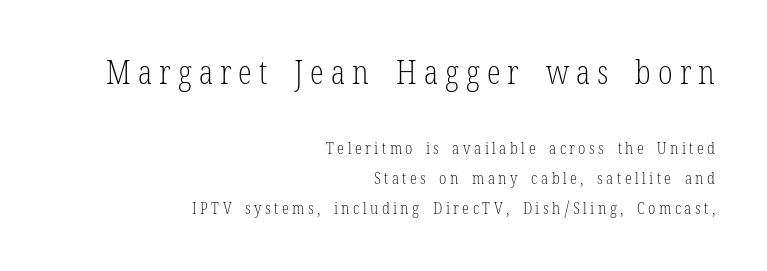
The image shows 32 px light, condensed serif type, upright; set right-aligned, line spacing 1.88x, unusually wide letter spacing (+0.22 em), not underlined; the first (top) block is 2.0x larger; low stroke contrast and a medium x-height.
